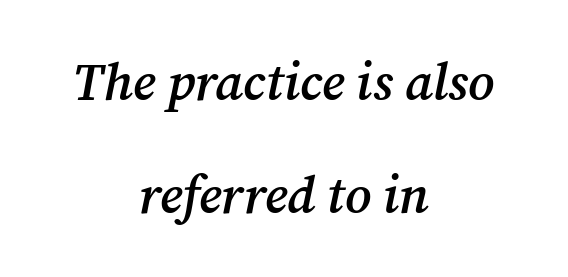
Q: Is the text bold? A: Semi-bold.
Q: Is the text italic (slanted)? A: Yes, it leans right by about 12 degrees.
Q: Is the typeface a serif or a sans-serif typeface? A: Serif.
Q: Is the text underlined? A: No.
Q: How is the paragraph aligned? A: Centered.
Q: Is the spacing between letters normal or unusually wide? A: Normal.
Q: Is the spacing between lines tight, normal or loose? A: Loose.
Q: Width (condensed, normal, or wide)? A: Normal.
Q: Stroke contrast? A: Medium.
Q: x-height? A: Medium.
Q: Monospaced? A: No.
